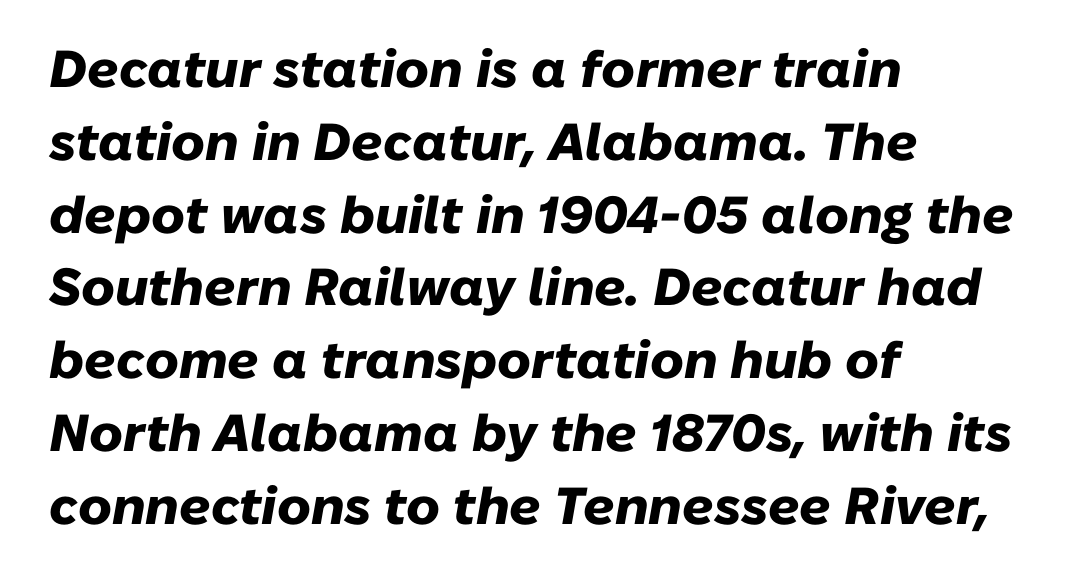
Beneath every word, the page is bare. The tracking reads as untouched default to a designer's eye. The setting favours the left margin, as ordinary paragraphs usually do. A typesetter would call this proportional, since set widths differ per character. Posture: slanted.
